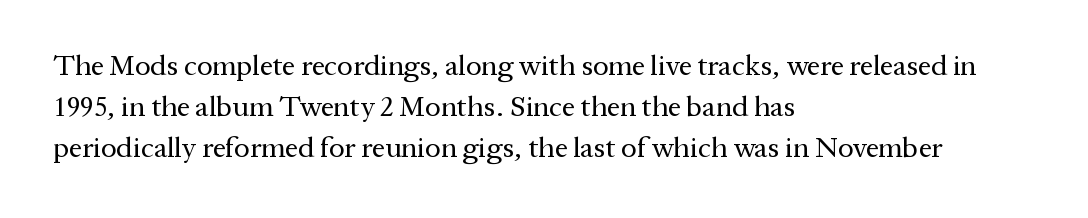
Proportional: the letters do not fall into vertical columns. The weight tops out at a normal text grade. Check the space under the baseline: it is left empty. This is serif lettering, the kind often seen in printed books.
